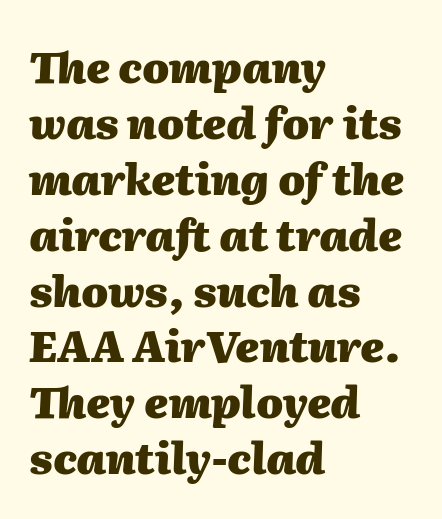
The image shows 43 px heavy type, italic (leaning right); set left-aligned, normal line spacing (1.3x), normal letter spacing, not underlined; medium stroke contrast and a medium x-height.
